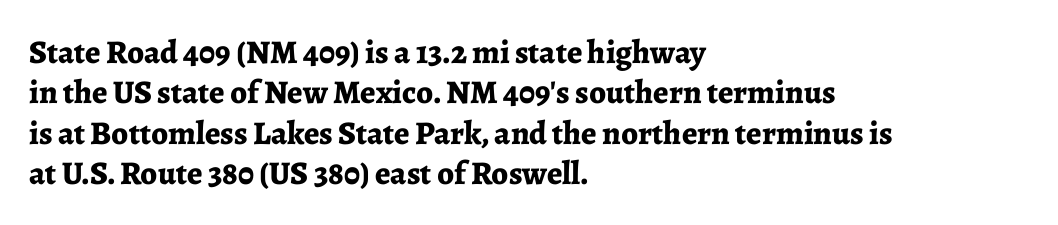
Q: Is the text bold? A: Yes.
Q: Is the text italic (slanted)? A: No, it is upright.
Q: Is the typeface a serif or a sans-serif typeface? A: Serif.
Q: Is the text underlined? A: No.
Q: How is the paragraph aligned? A: Left-aligned.
Q: Is the spacing between letters normal or unusually wide? A: Normal.
Q: Width (condensed, normal, or wide)? A: Normal.
Q: Stroke contrast? A: Low.
Q: x-height? A: Medium.
Q: Monospaced? A: No.
